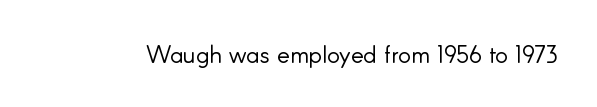
The image shows 24 px text type, upright; set normal letter spacing, not underlined.
